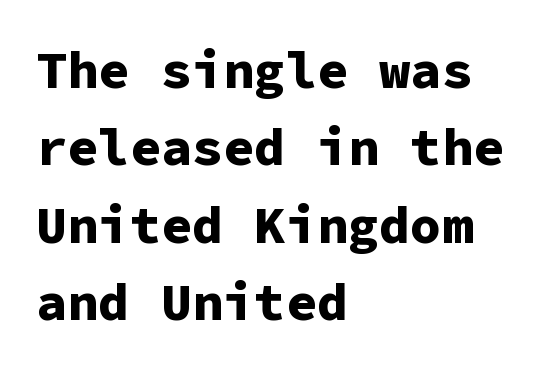
Q: Is the text bold? A: Yes.
Q: Is the text italic (slanted)? A: No, it is upright.
Q: Is the typeface a serif or a sans-serif typeface? A: Sans-serif.
Q: Is the text underlined? A: No.
Q: How is the paragraph aligned? A: Left-aligned.
Q: Is the spacing between letters normal or unusually wide? A: Normal.
Q: Is the spacing between lines tight, normal or loose? A: Normal.
Q: Width (condensed, normal, or wide)? A: Normal.
Q: Stroke contrast? A: Low.
Q: x-height? A: Medium.
Q: Monospaced? A: Yes.
